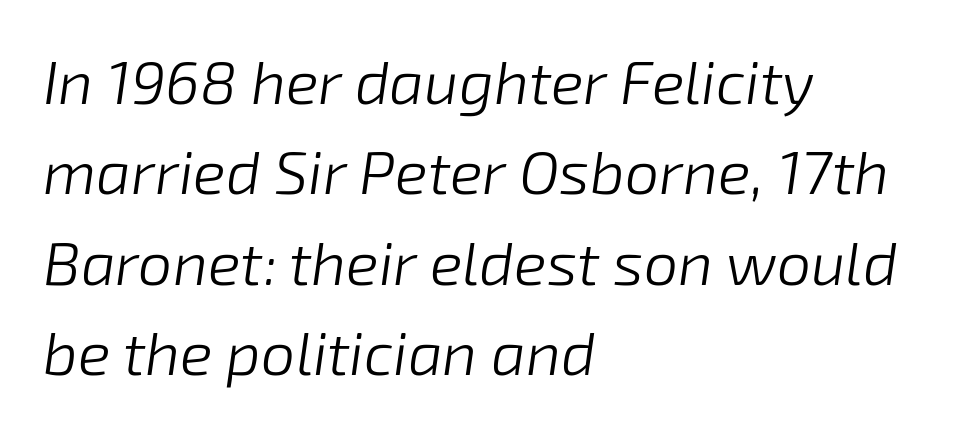
This sample has the flowing, uneven cadence of proportional lettering. This is oblique type, the kind used for emphasis or titles. Each row of text sits above clean, open space. Honestly, the letter spacing is just normal — you wouldn't notice it. No heavy texture on the line: the type isn't bold. Interline gaps are of average width in this sample.
